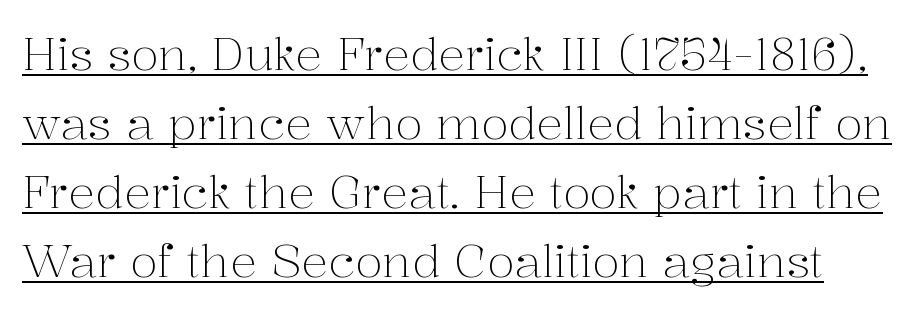
Q: Is the text bold? A: No.
Q: Is the text italic (slanted)? A: No, it is upright.
Q: Is the typeface a serif or a sans-serif typeface? A: Serif.
Q: Is the text underlined? A: Yes.
Q: Is the spacing between letters normal or unusually wide? A: Normal.
Q: Is the spacing between lines tight, normal or loose? A: Normal.
Q: Width (condensed, normal, or wide)? A: Normal.
Q: Stroke contrast? A: Medium.
Q: x-height? A: Medium.
Q: Monospaced? A: No.
